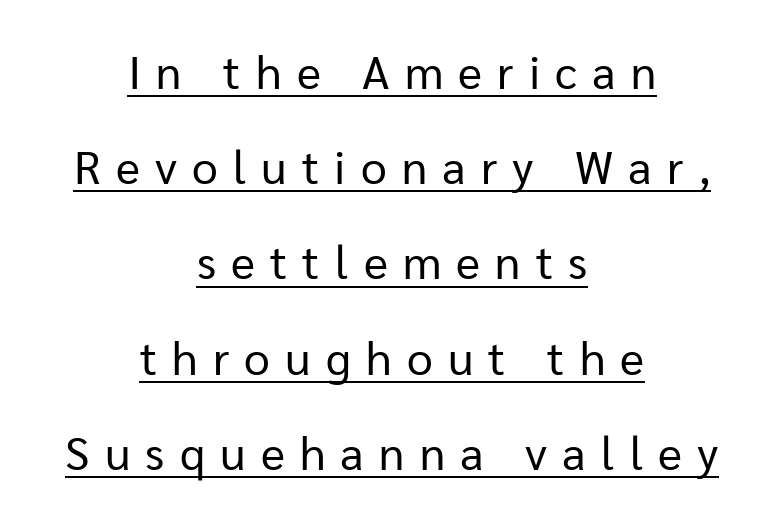
The string is rendered with underlining switched on. The rendering uses natural spacing where letterforms have individual widths. The rag falls on both sides of this text block equally. Weight: not bold — regular or lighter.
